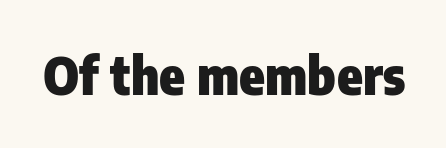
Only glyphs here, with clear space below each row. The letters stand upright; this is a roman face. Nobody touched the tracking dial on this one. Here the designer chose a conventional face with non-uniform glyph widths. On the weight axis this lands at bold, roughly 700.
